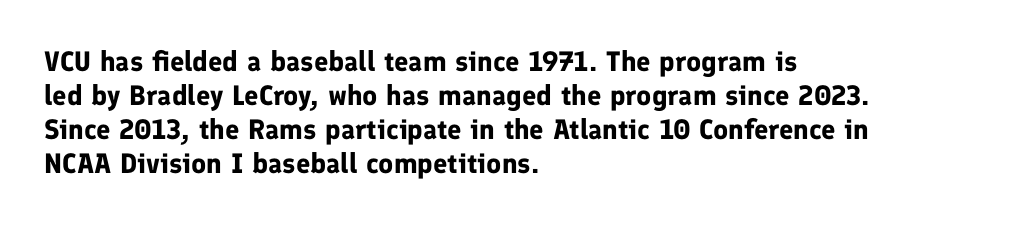
Q: Is the text bold? A: Yes.
Q: Is the text italic (slanted)? A: No, it is upright.
Q: Is the typeface a serif or a sans-serif typeface? A: Sans-serif.
Q: Is the text underlined? A: No.
Q: How is the paragraph aligned? A: Left-aligned.
Q: Is the spacing between letters normal or unusually wide? A: Normal.
Q: Width (condensed, normal, or wide)? A: Normal.
Q: Stroke contrast? A: Low.
Q: x-height? A: Medium.
Q: Monospaced? A: No.
